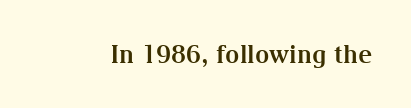
Underlining? Definitely not there. Strong, thick strokes mark this as bold type. This sample uses an upright cut, with every glyph sitting square on the baseline. A typesetter would call this zero additional tracking.
